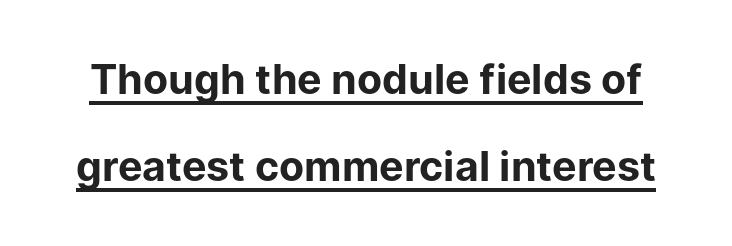
Q: Is the text bold? A: Yes.
Q: Is the text italic (slanted)? A: No, it is upright.
Q: Is the typeface a serif or a sans-serif typeface? A: Sans-serif.
Q: Is the text underlined? A: Yes.
Q: Is the spacing between letters normal or unusually wide? A: Normal.
Q: Is the spacing between lines tight, normal or loose? A: Loose.
Q: Width (condensed, normal, or wide)? A: Normal.
Q: Stroke contrast? A: Low.
Q: x-height? A: Medium.
Q: Monospaced? A: No.
